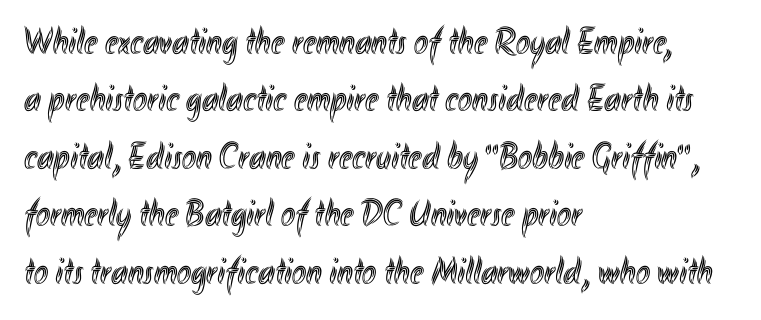
The image shows 38 px condensed type; set left-aligned, normal line spacing (1.51x), normal letter spacing, not underlined; a small x-height.
